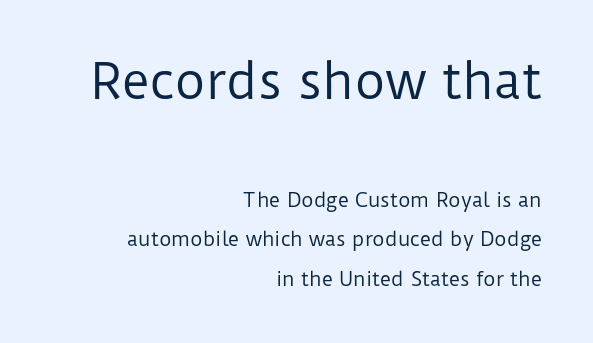
The image shows 48 px regular-weight sans-serif type, upright; set right-aligned, loose line spacing (2.06x), normal letter spacing, not underlined; the first (top) block is 2.53x larger; low stroke contrast and a medium x-height.
